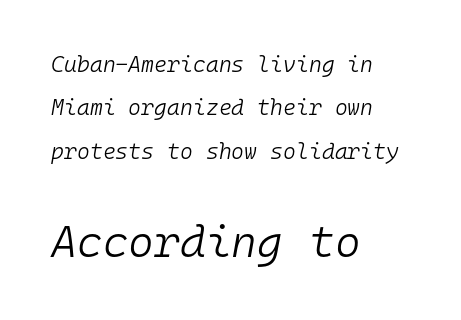
{"italic": "yes", "lean": "right", "slant_degrees": 10, "bold": "no", "weight": "light", "width": "normal", "stroke_contrast": "low", "x_height": "medium", "monospaced": "yes", "underline": "no", "align": "left", "line_spacing": "loose", "line_spacing_ratio": 1.97, "letter_spacing": "normal", "letter_spacing_em": 0.0, "larger_block": "second", "size_ratio": 2.0, "glyph_px": 44}
